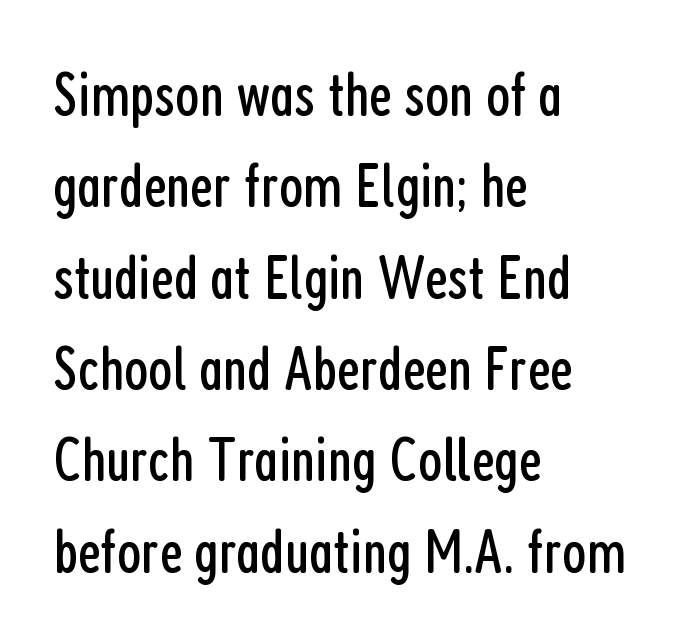
Q: Is the text bold? A: No.
Q: Is the text italic (slanted)? A: No, it is upright.
Q: Is the typeface a serif or a sans-serif typeface? A: Sans-serif.
Q: Is the text underlined? A: No.
Q: How is the paragraph aligned? A: Left-aligned.
Q: Is the spacing between letters normal or unusually wide? A: Normal.
Q: Is the spacing between lines tight, normal or loose? A: Normal.
Q: Width (condensed, normal, or wide)? A: Condensed.
Q: Stroke contrast? A: Low.
Q: x-height? A: Medium.
Q: Monospaced? A: No.
